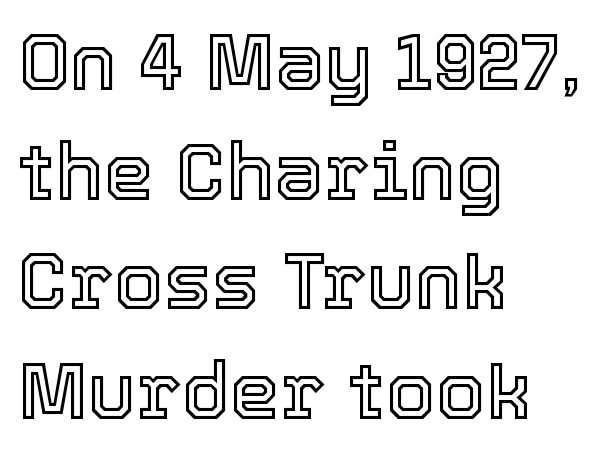
{"italic": "no", "width": "normal", "x_height": "medium", "monospaced": "no", "underline": "no", "align": "left", "line_spacing": "normal", "line_spacing_ratio": 1.37, "letter_spacing": "normal", "letter_spacing_em": 0.0, "glyph_px": 80}
